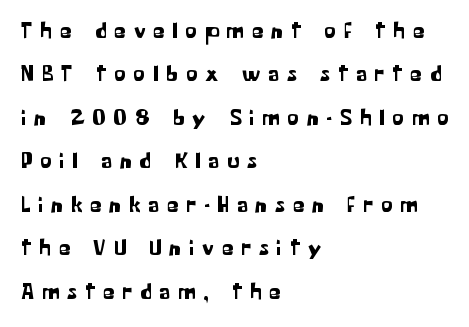
{"italic": "no", "underline": "no", "align": "left", "line_spacing_ratio": 1.89, "letter_spacing": "wide", "letter_spacing_em": 0.35, "glyph_px": 23}
